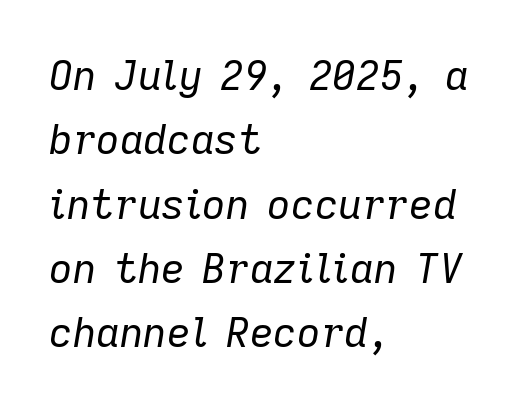
Q: Is the text bold? A: No.
Q: Is the text italic (slanted)? A: Yes, it leans right by about 9 degrees.
Q: Is the text underlined? A: No.
Q: How is the paragraph aligned? A: Left-aligned.
Q: Is the spacing between letters normal or unusually wide? A: Normal.
Q: Is the spacing between lines tight, normal or loose? A: Normal.
Q: Width (condensed, normal, or wide)? A: Normal.
Q: Stroke contrast? A: Low.
Q: x-height? A: Medium.
Q: Monospaced? A: No.
